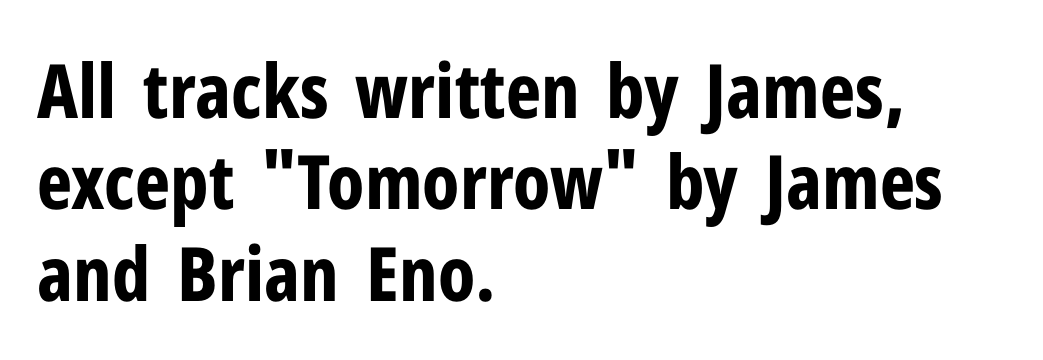
{"serif": "no", "italic": "no", "bold": "yes", "weight": "bold", "width": "condensed", "stroke_contrast": "low", "x_height": "medium", "monospaced": "no", "underline": "no", "align": "left", "line_spacing_ratio": 1.22, "letter_spacing": "normal", "letter_spacing_em": 0.0, "glyph_px": 75}
